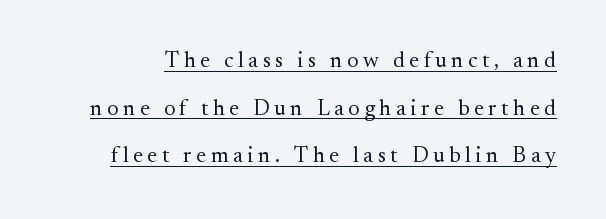
Reading down the column, the eye jumps a long way to each next line. On a weight scale, this lands at 450 or below. Underline: present. What stands out about the letter spacing? Its width — letters are far apart.
